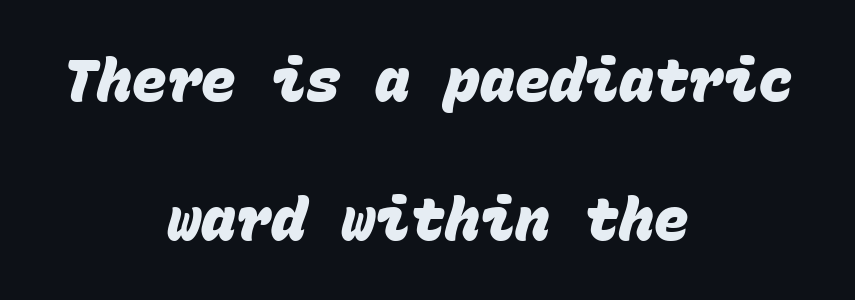
{"serif": "no", "bold": "yes", "weight": "heavy", "width": "normal", "stroke_contrast": "low", "x_height": "large", "monospaced": "yes", "underline": "no", "align": "center", "line_spacing": "loose", "line_spacing_ratio": 2.39, "letter_spacing": "normal", "letter_spacing_em": 0.0, "glyph_px": 58}
